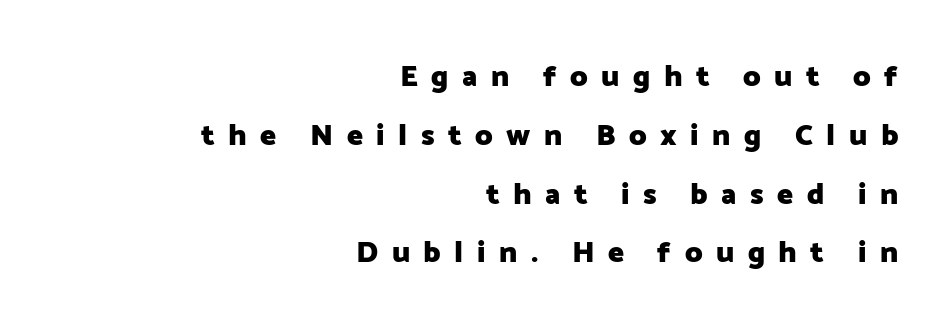
Q: Is the text bold? A: Yes.
Q: Is the text italic (slanted)? A: No, it is upright.
Q: Is the typeface a serif or a sans-serif typeface? A: Sans-serif.
Q: Is the text underlined? A: No.
Q: How is the paragraph aligned? A: Right-aligned.
Q: Is the spacing between letters normal or unusually wide? A: Unusually wide.
Q: Is the spacing between lines tight, normal or loose? A: Loose.
Q: Width (condensed, normal, or wide)? A: Normal.
Q: Stroke contrast? A: Low.
Q: x-height? A: Medium.
Q: Monospaced? A: No.
